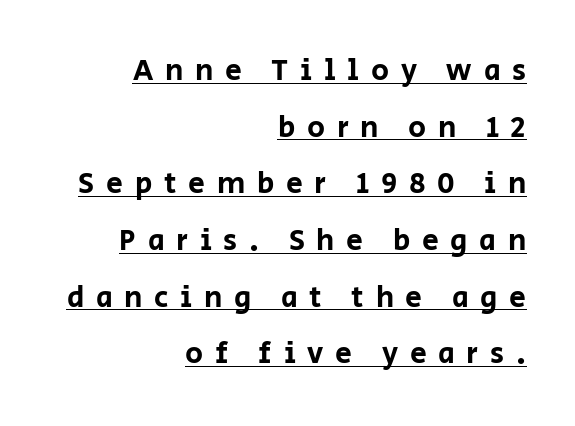
Q: Is the text italic (slanted)? A: No, it is upright.
Q: Is the typeface a serif or a sans-serif typeface? A: Sans-serif.
Q: Is the text underlined? A: Yes.
Q: How is the paragraph aligned? A: Right-aligned.
Q: Is the spacing between letters normal or unusually wide? A: Unusually wide.
Q: Width (condensed, normal, or wide)? A: Normal.
Q: Stroke contrast? A: Low.
Q: x-height? A: Large.
Q: Monospaced? A: No.
